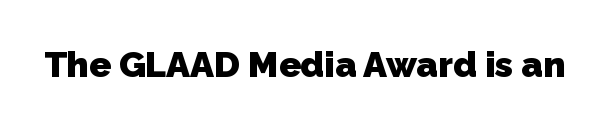
Q: Is the text bold? A: Yes.
Q: Is the typeface a serif or a sans-serif typeface? A: Sans-serif.
Q: Is the text underlined? A: No.
Q: Is the spacing between letters normal or unusually wide? A: Normal.
Q: Width (condensed, normal, or wide)? A: Normal.
Q: Stroke contrast? A: Low.
Q: x-height? A: Medium.
Q: Monospaced? A: No.
